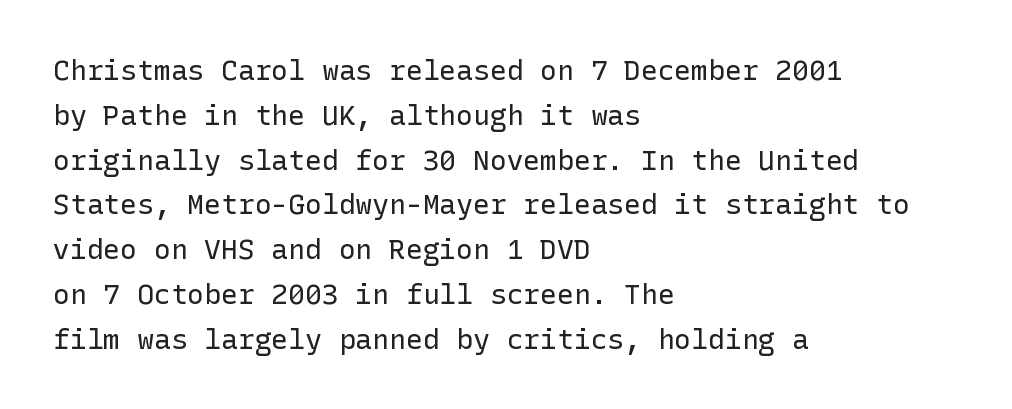
{"serif": "no", "italic": "no", "bold": "no", "weight": "regular", "width": "normal", "stroke_contrast": "low", "x_height": "medium", "underline": "no", "align": "left", "line_spacing": "normal", "line_spacing_ratio": 1.6, "letter_spacing": "normal", "letter_spacing_em": 0.0, "glyph_px": 28}
